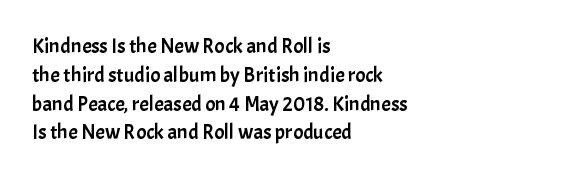
Q: Is the text italic (slanted)? A: No, it is upright.
Q: Is the text underlined? A: No.
Q: How is the paragraph aligned? A: Left-aligned.
Q: Is the spacing between letters normal or unusually wide? A: Normal.
Q: Is the spacing between lines tight, normal or loose? A: Normal.
